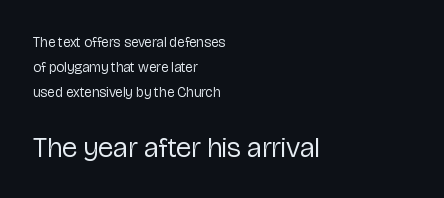
The image shows 28 px regular-weight sans-serif type, upright; set left-aligned, line spacing 1.77x, normal letter spacing, not underlined; the second (bottom) block is 2.0x larger; low stroke contrast and a medium x-height.
